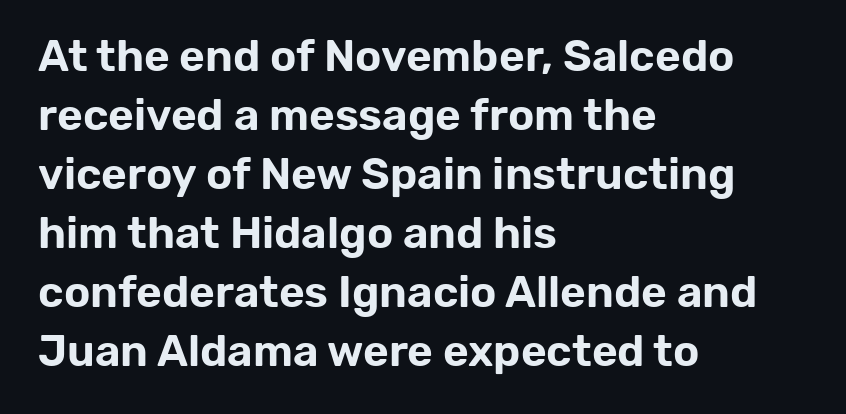
Q: Is the text italic (slanted)? A: No, it is upright.
Q: Is the typeface a serif or a sans-serif typeface? A: Sans-serif.
Q: Is the text underlined? A: No.
Q: How is the paragraph aligned? A: Left-aligned.
Q: Is the spacing between letters normal or unusually wide? A: Normal.
Q: Is the spacing between lines tight, normal or loose? A: Normal.
Q: Width (condensed, normal, or wide)? A: Normal.
Q: Stroke contrast? A: Low.
Q: x-height? A: Medium.
Q: Monospaced? A: No.
